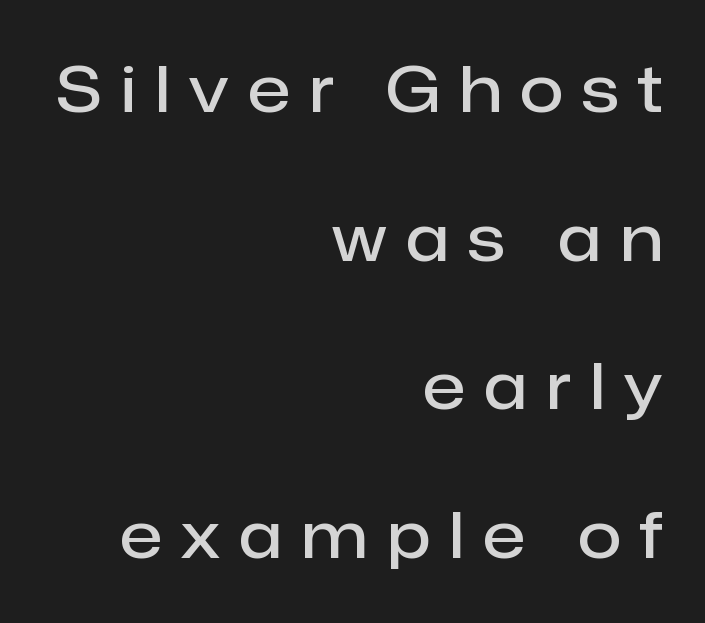
Q: Is the text bold? A: Semi-bold.
Q: Is the text italic (slanted)? A: No, it is upright.
Q: Is the typeface a serif or a sans-serif typeface? A: Sans-serif.
Q: Is the text underlined? A: No.
Q: How is the paragraph aligned? A: Right-aligned.
Q: Is the spacing between letters normal or unusually wide? A: Unusually wide.
Q: Is the spacing between lines tight, normal or loose? A: Loose.
Q: Width (condensed, normal, or wide)? A: Normal.
Q: Stroke contrast? A: Low.
Q: x-height? A: Medium.
Q: Monospaced? A: No.
